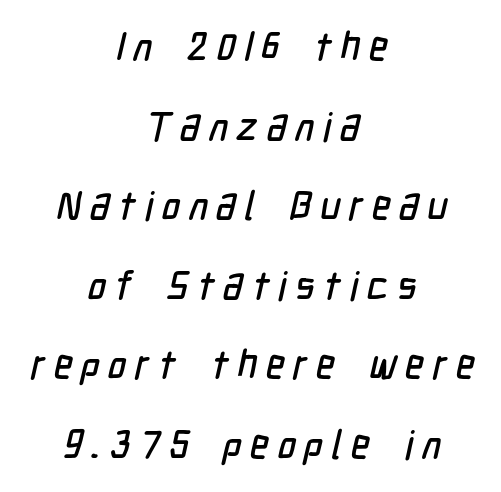
Each row of text sits above clean, open space. The rendering uses natural spacing where letterforms have individual widths. Classification — sans serif. Loosely led — the rows are spread out. Loose tracking; the words dissolve into strings of separated letters.
